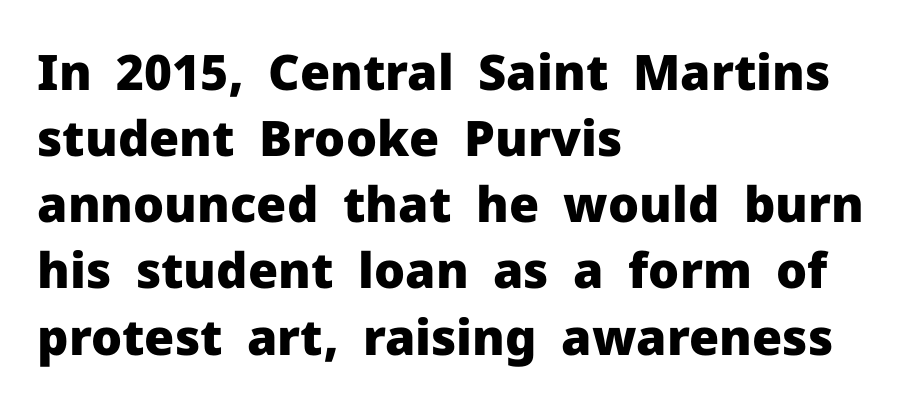
{"serif": "no", "italic": "no", "bold": "yes", "weight": "heavy", "width": "normal", "stroke_contrast": "low", "x_height": "medium", "monospaced": "no", "underline": "no", "align": "left", "line_spacing": "normal", "line_spacing_ratio": 1.35, "letter_spacing": "normal", "letter_spacing_em": 0.0, "glyph_px": 49}
